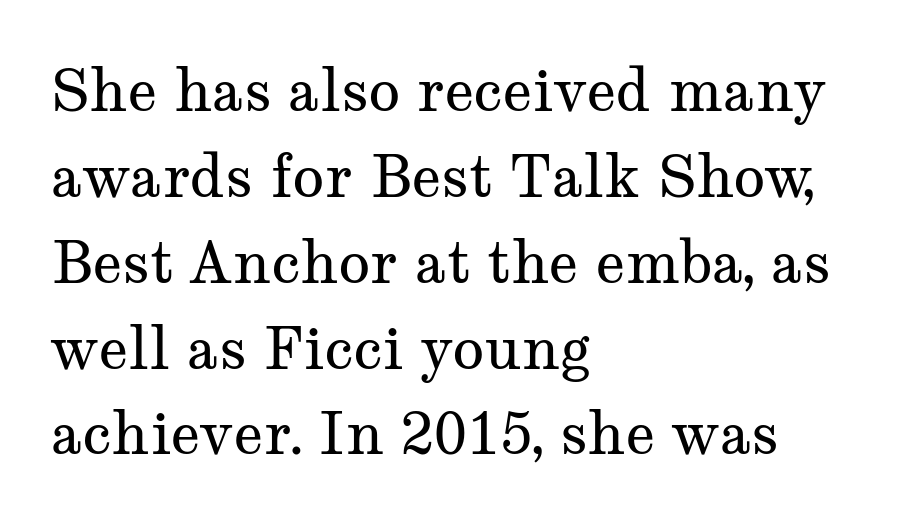
This rendering features lettering with no underline. No chunkiness to these letters — they're not bold. The gaps between neighbouring characters are ordinary and unremarkable. Are there feet on the stems? There are — it's a serif. Looks like regular typesetting: each glyph gets only the width it needs. The typesetter chose a ragged-right arrangement here.
